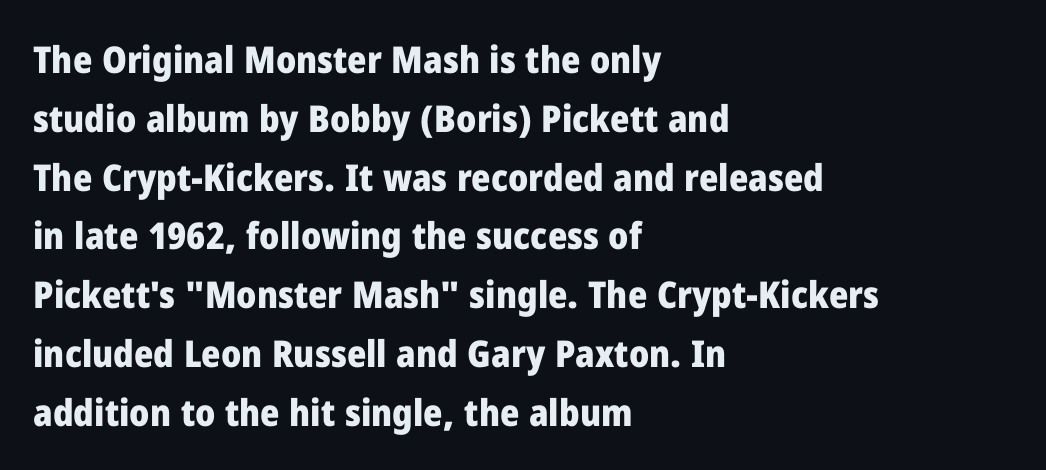
The image shows 37 px heavy sans-serif type, upright; set left-aligned, normal line spacing (1.59x), normal letter spacing, not underlined; low stroke contrast and a medium x-height.
